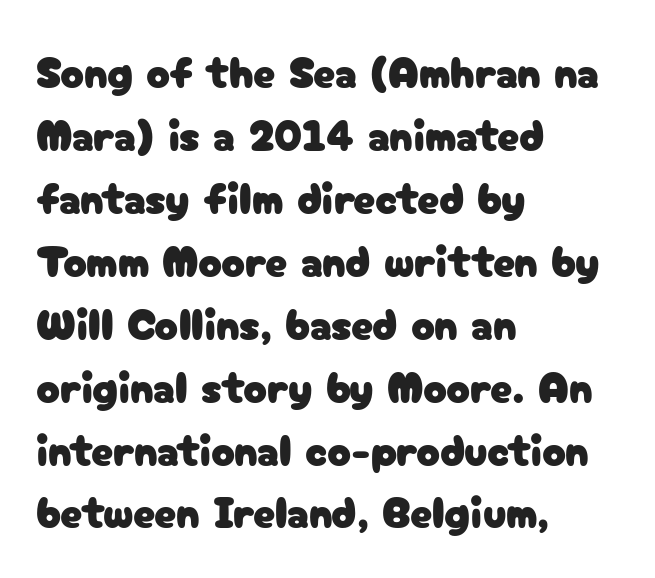
Proportional: the letters do not fall into vertical columns. This rendering features lettering with no underline. The leading is moderate, giving the passage an even texture. Ordinary non-slanted type is in use. To sum up the face: it is a sans, with no serifs. Letter spacing: default.
